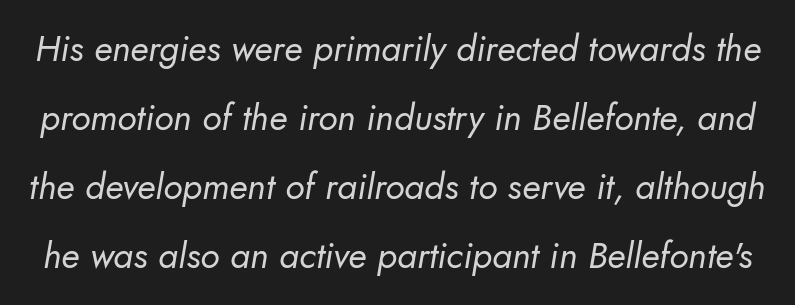
{"serif": "no", "bold": "no", "weight": "regular", "width": "normal", "stroke_contrast": "low", "x_height": "small", "monospaced": "no", "underline": "no", "line_spacing": "loose", "line_spacing_ratio": 1.92, "letter_spacing": "normal", "letter_spacing_em": 0.0, "glyph_px": 36}
